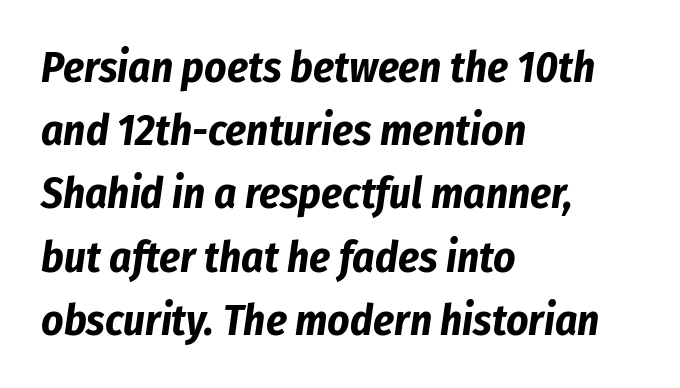
Q: Is the text bold? A: Yes.
Q: Is the text italic (slanted)? A: Yes, it leans right by about 8 degrees.
Q: Is the text underlined? A: No.
Q: How is the paragraph aligned? A: Left-aligned.
Q: Is the spacing between letters normal or unusually wide? A: Normal.
Q: Is the spacing between lines tight, normal or loose? A: Normal.
Q: Width (condensed, normal, or wide)? A: Condensed.
Q: Stroke contrast? A: Low.
Q: x-height? A: Medium.
Q: Monospaced? A: No.
